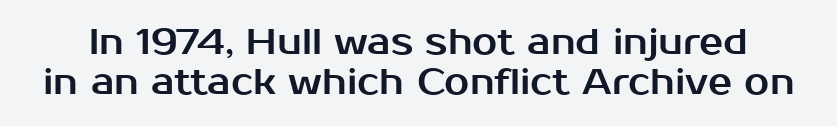
Q: Is the text italic (slanted)? A: No, it is upright.
Q: Is the typeface a serif or a sans-serif typeface? A: Sans-serif.
Q: Is the text underlined? A: No.
Q: Is the spacing between letters normal or unusually wide? A: Normal.
Q: Is the spacing between lines tight, normal or loose? A: Tight.
Q: Width (condensed, normal, or wide)? A: Normal.
Q: Stroke contrast? A: Medium.
Q: x-height? A: Medium.
Q: Monospaced? A: No.
